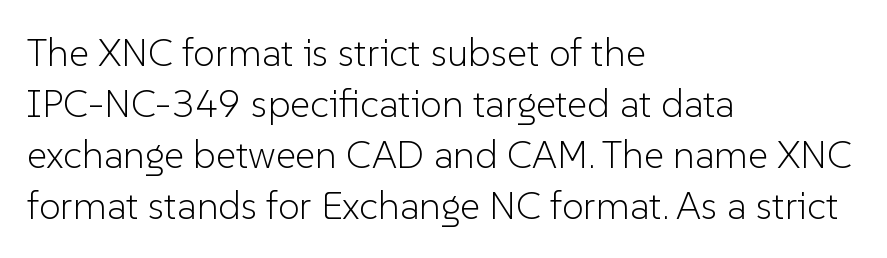
These glyphs show unthickened strokes, regular width or finer. The typesetter chose a ragged-right arrangement here. Here the designer chose a conventional face with non-uniform glyph widths. The space beneath each line is pristine and unruled.
